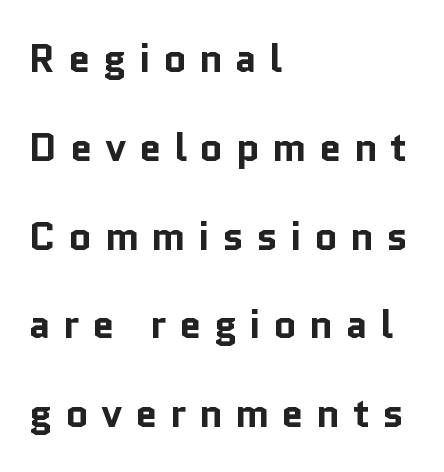
Q: Is the text bold? A: Yes.
Q: Is the text italic (slanted)? A: No, it is upright.
Q: Is the typeface a serif or a sans-serif typeface? A: Sans-serif.
Q: Is the text underlined? A: No.
Q: How is the paragraph aligned? A: Left-aligned.
Q: Is the spacing between letters normal or unusually wide? A: Unusually wide.
Q: Is the spacing between lines tight, normal or loose? A: Loose.
Q: Width (condensed, normal, or wide)? A: Normal.
Q: Stroke contrast? A: Low.
Q: x-height? A: Medium.
Q: Monospaced? A: No.
